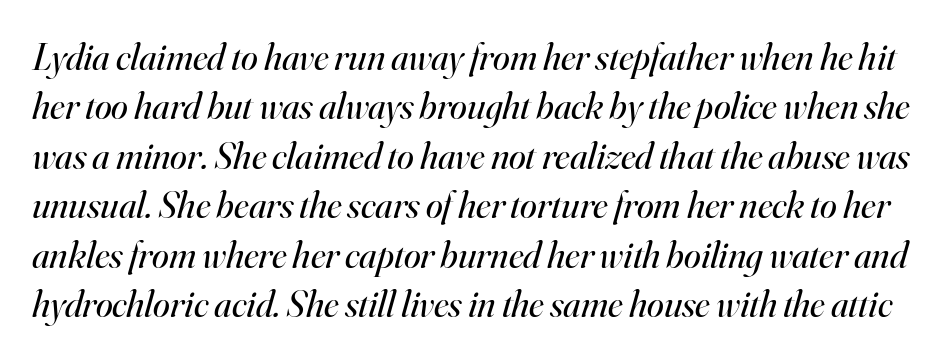
{"serif": "yes", "italic": "yes", "lean": "right", "slant_degrees": 16, "bold": "no", "weight": "regular", "width": "normal", "stroke_contrast": "high", "x_height": "small", "monospaced": "no", "underline": "no", "line_spacing": "normal", "line_spacing_ratio": 1.3, "letter_spacing": "normal", "letter_spacing_em": 0.0, "glyph_px": 38}
